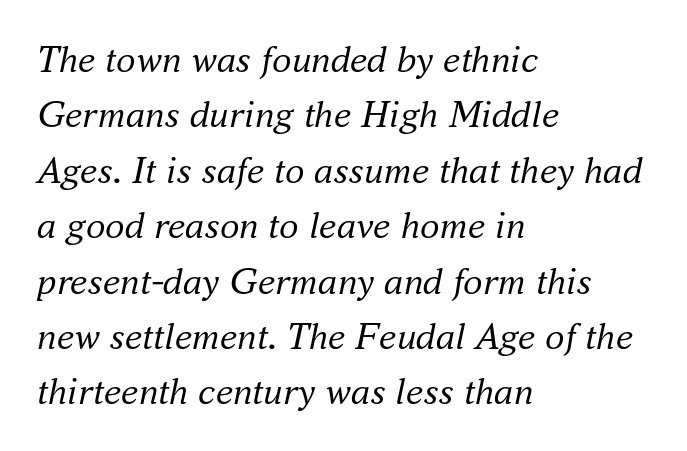
The image shows 39 px regular-weight serif type, italic (leaning right); set left-aligned, normal line spacing (1.42x), normal letter spacing, not underlined; medium stroke contrast and a small x-height.
